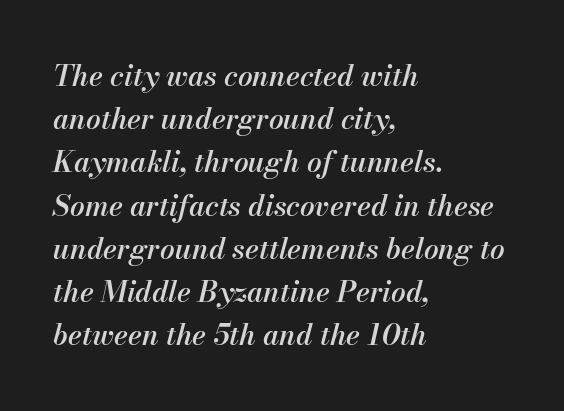
The image shows 29 px semibold type, italic (leaning right); set left-aligned, normal line spacing (1.49x), normal letter spacing, not underlined; medium stroke contrast and a small x-height.
